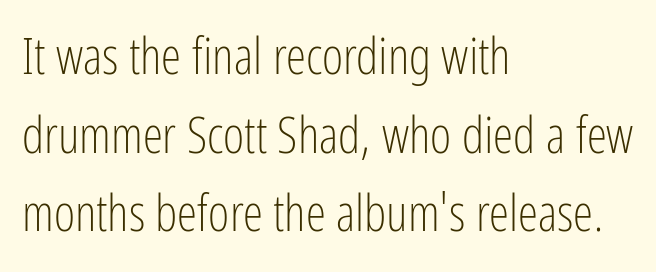
The font sits on the lighter half of the weight spectrum, regular included. Style check: upright. Font category for this specimen: sans-serif. The gap between lines stays unmarked.
